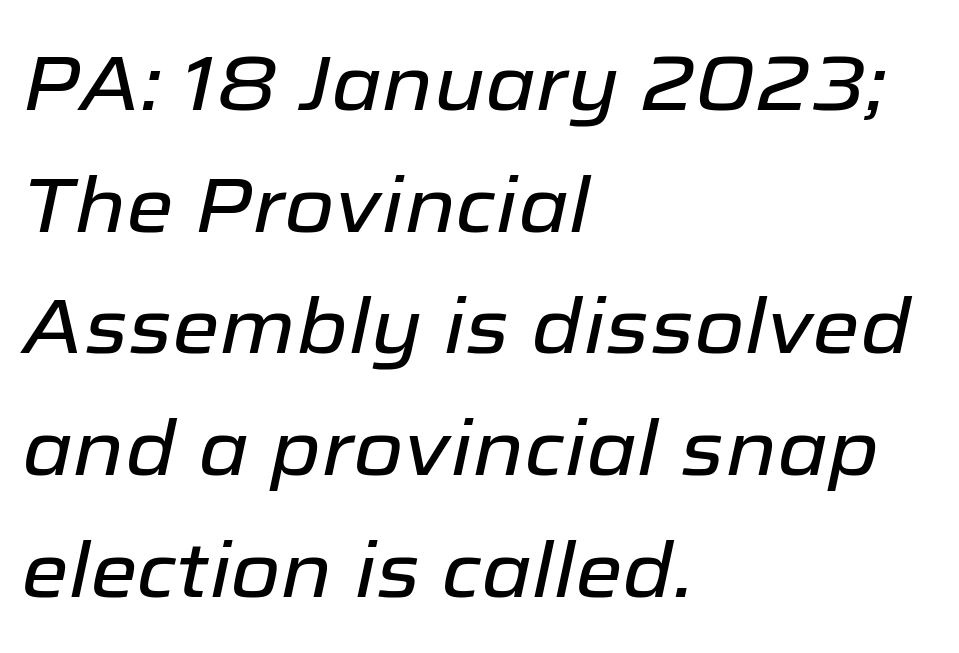
The designer left line spacing at the default. The tracking reads as untouched default to a designer's eye. You can tell it's italic because the verticals aren't actually vertical. Every row of glyphs begins at an identical x-position on the left. Proportional: the letters do not fall into vertical columns.
